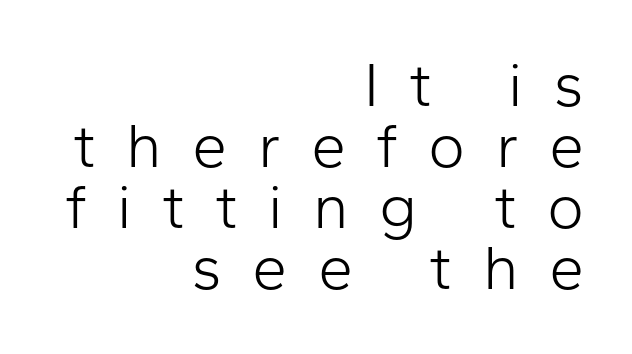
Someone cranked the tracking dial way up on this one. Are there feet on the stems? There aren't — it's a sans. Casual observation: everything's shoved over to the right. Heft: none added — not bold. Unlike italic type, these characters show no tilt at all.
